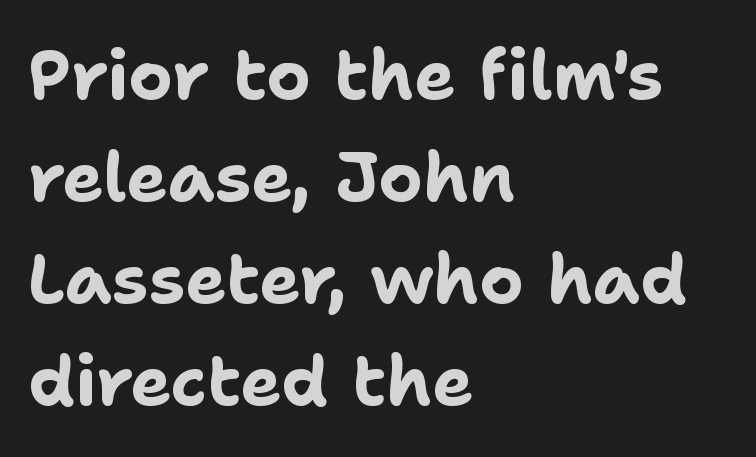
Q: Is the text bold? A: Yes.
Q: Is the text italic (slanted)? A: No, it is upright.
Q: Is the typeface a serif or a sans-serif typeface? A: Sans-serif.
Q: Is the text underlined? A: No.
Q: How is the paragraph aligned? A: Left-aligned.
Q: Is the spacing between letters normal or unusually wide? A: Normal.
Q: Is the spacing between lines tight, normal or loose? A: Normal.
Q: Width (condensed, normal, or wide)? A: Normal.
Q: Stroke contrast? A: Low.
Q: x-height? A: Medium.
Q: Monospaced? A: No.
